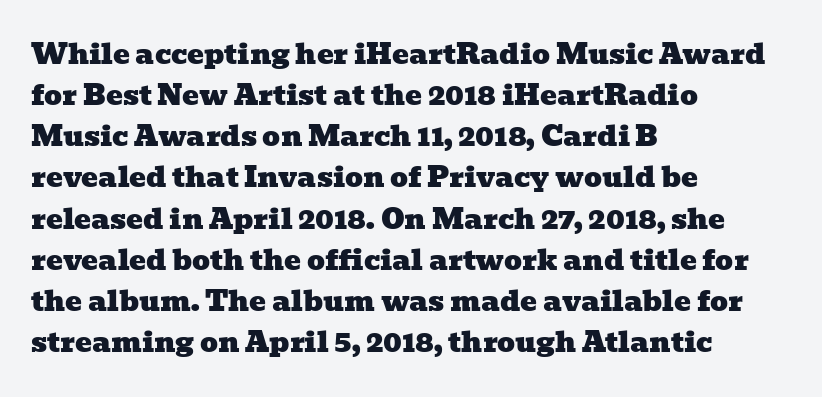
{"serif": "yes", "width": "wide", "stroke_contrast": "low", "x_height": "medium", "monospaced": "no", "underline": "no", "align": "left", "line_spacing": "normal", "line_spacing_ratio": 1.47, "letter_spacing": "normal", "letter_spacing_em": 0.0, "glyph_px": 28}
